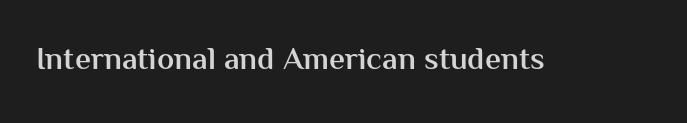
{"serif": "no", "italic": "no", "bold": "semi", "weight": "semibold", "width": "normal", "stroke_contrast": "medium", "x_height": "medium", "monospaced": "no", "underline": "no", "letter_spacing": "normal", "letter_spacing_em": 0.0, "glyph_px": 32}
